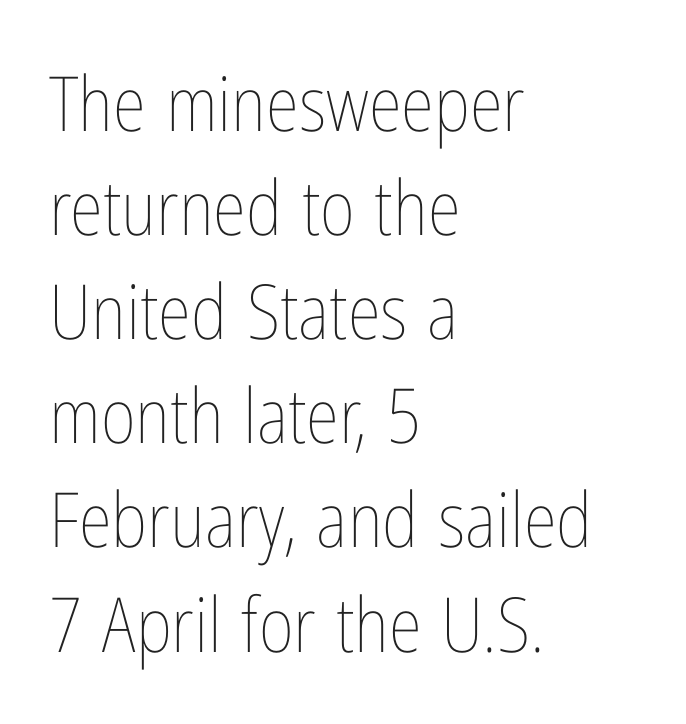
Leftover space on each line is placed entirely after the last word. Letter spacing: default. Proportional: the letters do not fall into vertical columns. The specimen reads as upright at a glance.
